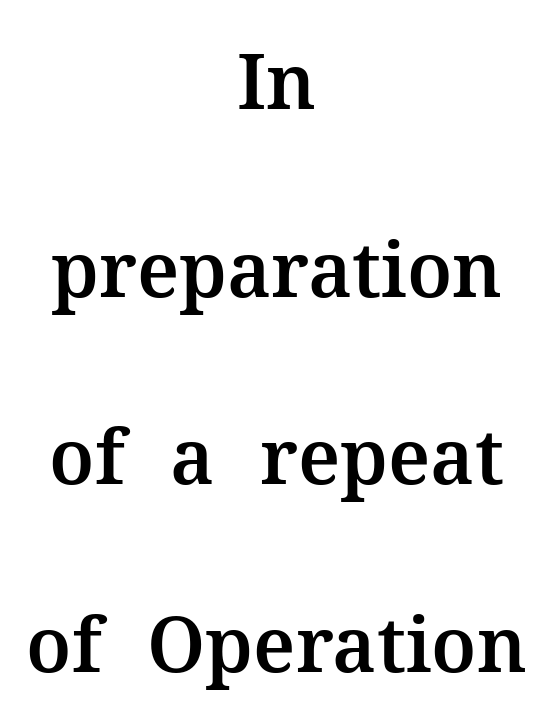
The letterforms sit shoulder to shoulder at normal distance. Note the varied advance widths — an 'i' is clearly narrower than an 'm'. What kind of face is this? One with serifs. Does the lettering tilt? It doesn't — this is upright. In CSS terms this would be text-align: center. The passage shown stacks its lines with a broad gap.
